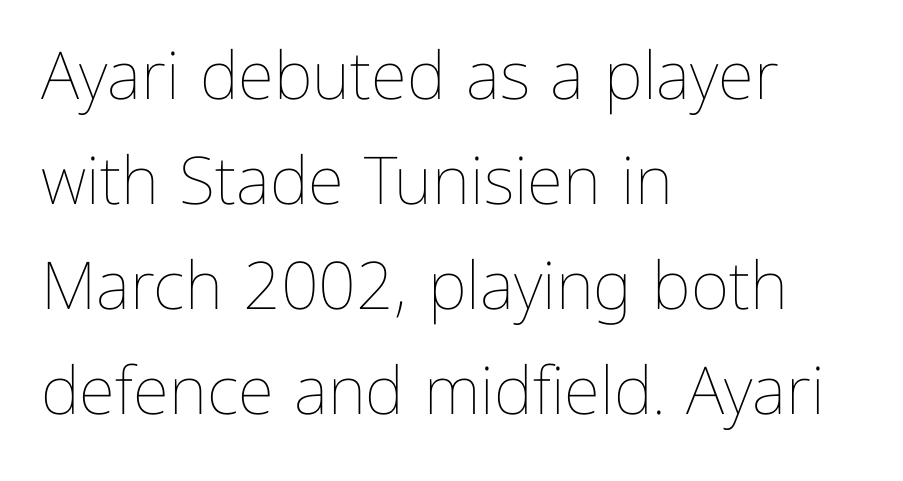
Summary of vertical rhythm: regular, with standard interline spacing. Descenders are the only things crossing below the line. This is roman type, the default non-slanted kind. There is no visible air inserted between adjacent glyphs. Counters stay open thanks to moderate or lighter strokes.
